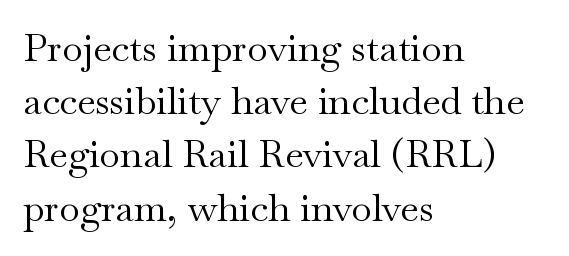
Think of a printed novel: that variable character pitch is what you see here. Honestly, the row spacing looks completely unremarkable. Short note: letters normally spaced. Nothing heavy about these letters — not bold at all. The space directly below the letters is spotless. The letters stand upright; this is a roman face.
